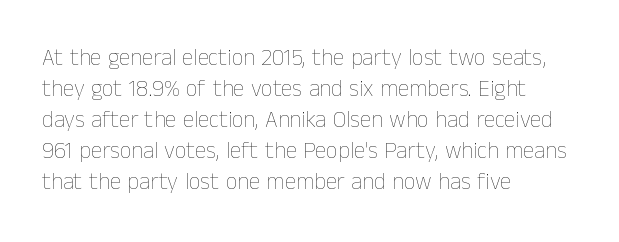
Posture: upright roman. The ragged edge is on the right, which tells us the setting is flush left. Reading down the column, the eye jumps a familiar distance to each next line. The specimen omits any rule beneath the text block's lines. The face looks like a standard text weight, possibly lighter.
